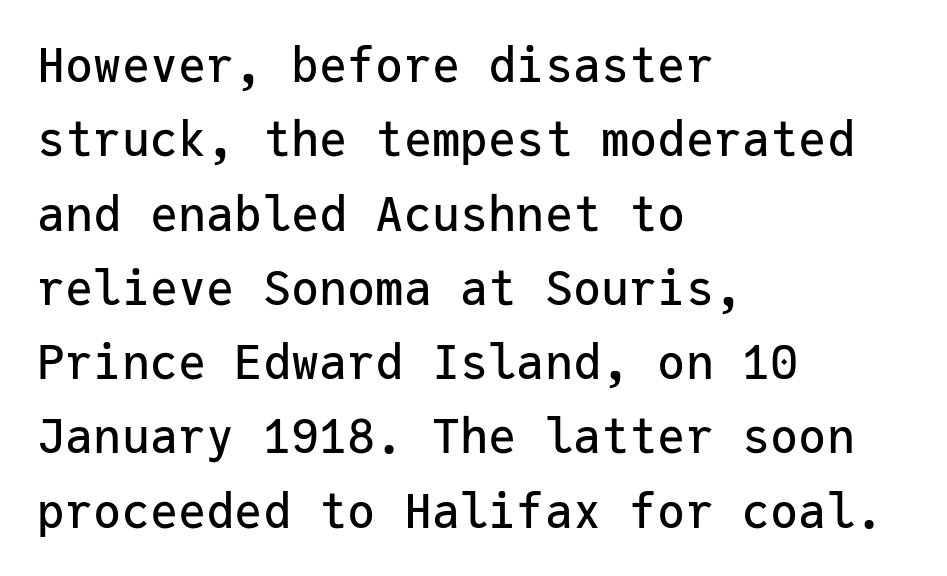
Q: Is the text italic (slanted)? A: No, it is upright.
Q: Is the typeface a serif or a sans-serif typeface? A: Sans-serif.
Q: Is the text underlined? A: No.
Q: How is the paragraph aligned? A: Left-aligned.
Q: Is the spacing between letters normal or unusually wide? A: Normal.
Q: Is the spacing between lines tight, normal or loose? A: Normal.
Q: Width (condensed, normal, or wide)? A: Normal.
Q: Stroke contrast? A: Low.
Q: x-height? A: Medium.
Q: Monospaced? A: Yes.
